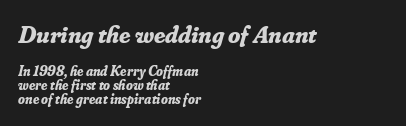
Q: Is the text bold? A: Yes.
Q: Is the text italic (slanted)? A: Yes, it leans right by about 16 degrees.
Q: Is the text underlined? A: No.
Q: How is the paragraph aligned? A: Left-aligned.
Q: Is the spacing between letters normal or unusually wide? A: Normal.
Q: Is the spacing between lines tight, normal or loose? A: Tight.
Q: Which block of text is set in a larger size, the first (top) or the second (bottom)? A: The first (top) one.
